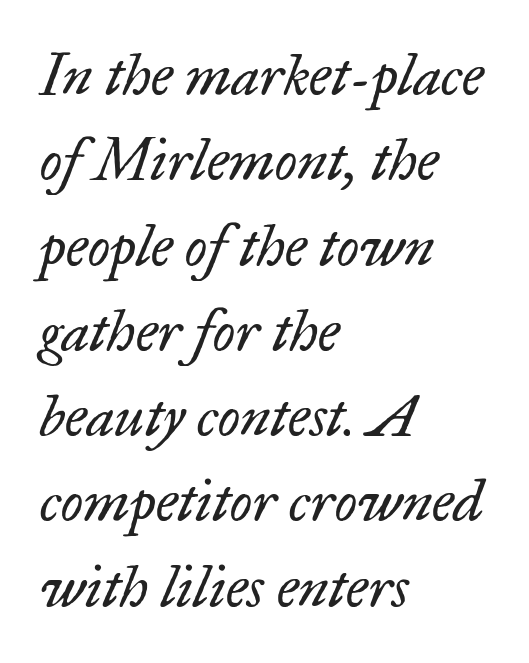
{"serif": "yes", "italic": "yes", "lean": "right", "slant_degrees": 17, "bold": "no", "weight": "regular", "width": "normal", "stroke_contrast": "low", "x_height": "small", "monospaced": "no", "underline": "no", "align": "left", "line_spacing": "normal", "line_spacing_ratio": 1.47, "letter_spacing": "normal", "letter_spacing_em": 0.0, "glyph_px": 58}
